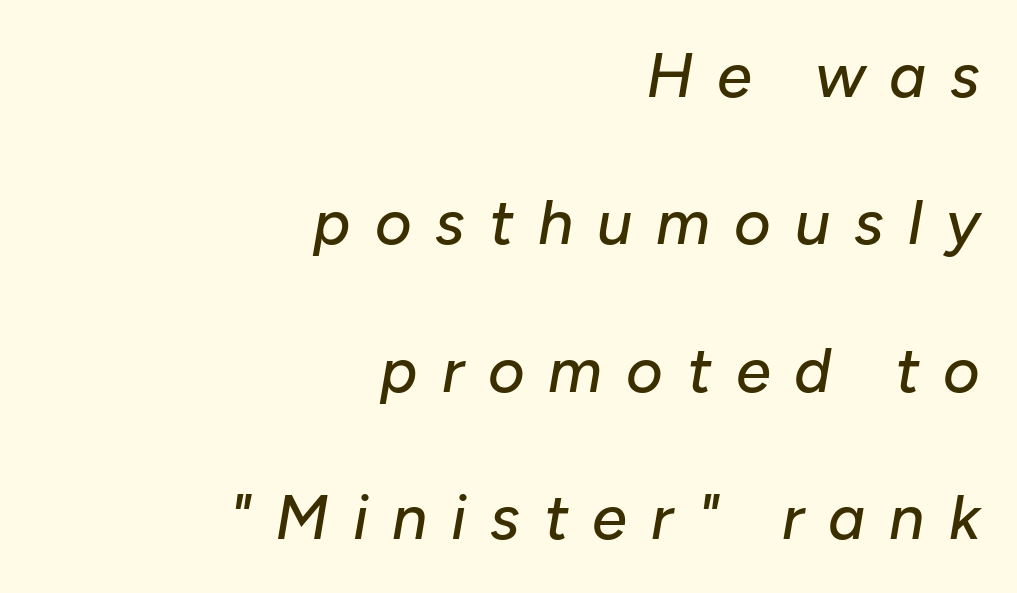
Type without underlining. How would I describe the line gaps? Wide and relaxed. Horizontally, the lines are justified to the trailing edge only. You could not count columns in this text — the font is proportionally spaced. Emphasis-style slanted type is in use. Here the glyphs are tracked loosely, breaking word shapes into spaced letters.
